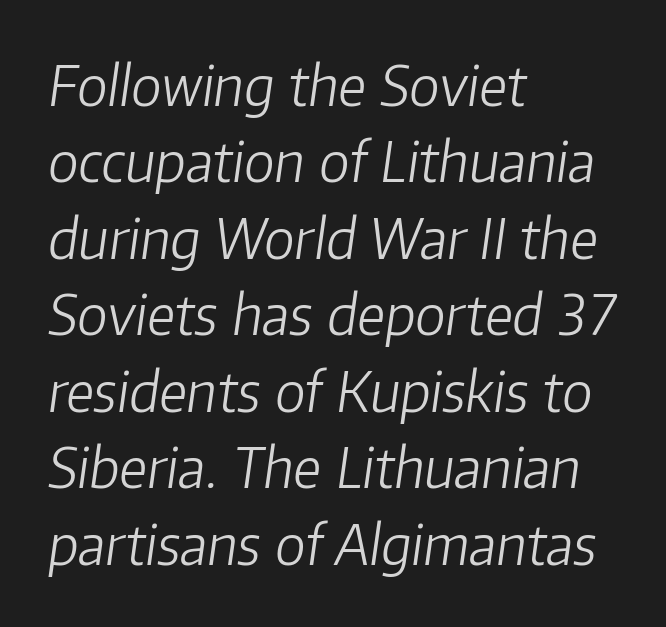
Q: Is the text bold? A: No.
Q: Is the text italic (slanted)? A: Yes, it leans right by about 8 degrees.
Q: Is the text underlined? A: No.
Q: How is the paragraph aligned? A: Left-aligned.
Q: Is the spacing between letters normal or unusually wide? A: Normal.
Q: Is the spacing between lines tight, normal or loose? A: Normal.
Q: Width (condensed, normal, or wide)? A: Normal.
Q: Stroke contrast? A: Low.
Q: x-height? A: Medium.
Q: Monospaced? A: No.
